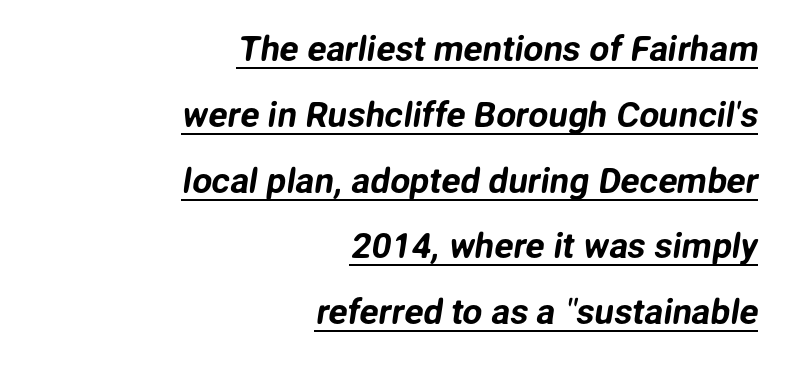
Unlike a traditional serif, this face leaves its strokes unadorned. A flush-right, rag-left setting is used for this passage. These lines are rendered in a variable-pitch font. Honestly, the letter spacing is just normal — you wouldn't notice it. Every word sits above its own underline.
